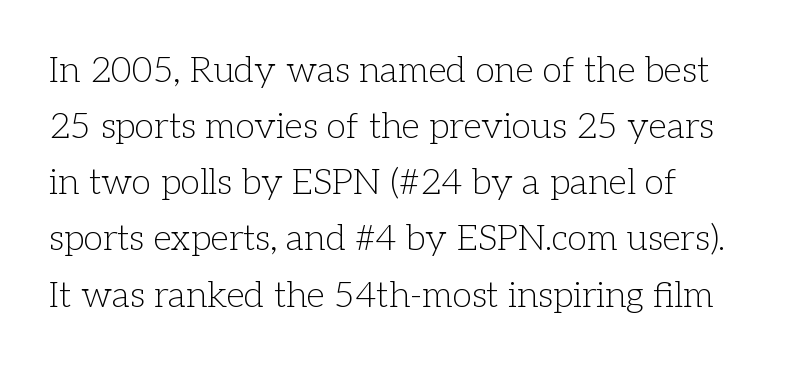
This is the regular roman posture of the typeface. The space beneath each line is pristine and unruled. You could call the tracking neutral — neither tight nor loose. This reads as an unemphasized weight, regular at the heaviest. These lines are rendered in a variable-pitch font. Leading matches the norm, producing a regular column.
